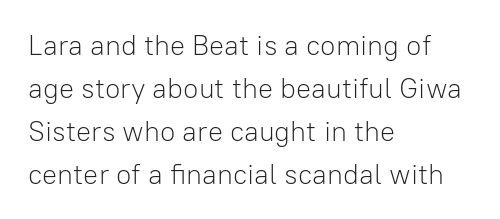
The image shows 28 px light sans-serif type, upright; set left-aligned, normal line spacing (1.53x), normal letter spacing, not underlined; low stroke contrast and a medium x-height.
